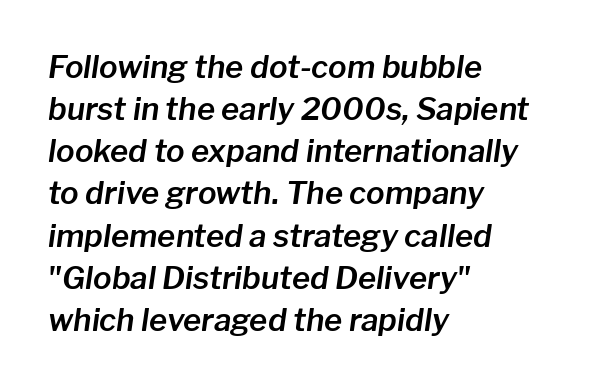
Q: Is the text italic (slanted)? A: Yes, it leans right by about 8 degrees.
Q: Is the text underlined? A: No.
Q: How is the paragraph aligned? A: Left-aligned.
Q: Is the spacing between letters normal or unusually wide? A: Normal.
Q: Is the spacing between lines tight, normal or loose? A: Normal.
Q: Width (condensed, normal, or wide)? A: Normal.
Q: Stroke contrast? A: Low.
Q: x-height? A: Medium.
Q: Monospaced? A: No.
